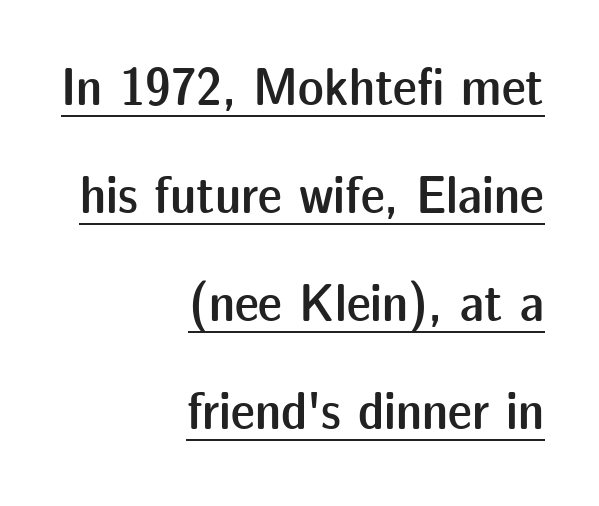
{"serif": "no", "italic": "no", "bold": "semi", "weight": "semibold", "width": "normal", "stroke_contrast": "low", "x_height": "medium", "monospaced": "no", "underline": "yes", "align": "right", "line_spacing": "loose", "line_spacing_ratio": 2.0, "letter_spacing": "normal", "letter_spacing_em": 0.0, "glyph_px": 54}
